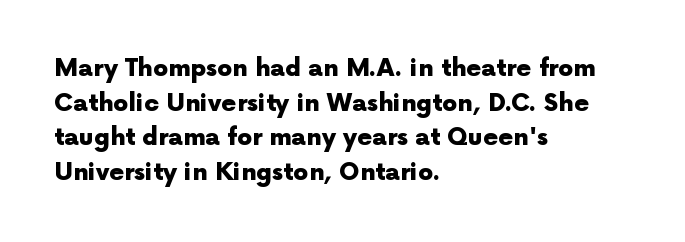
{"italic": "no", "bold": "yes", "underline": "no", "align": "left", "line_spacing": "normal", "line_spacing_ratio": 1.44, "letter_spacing": "normal", "letter_spacing_em": 0.0, "glyph_px": 24}
